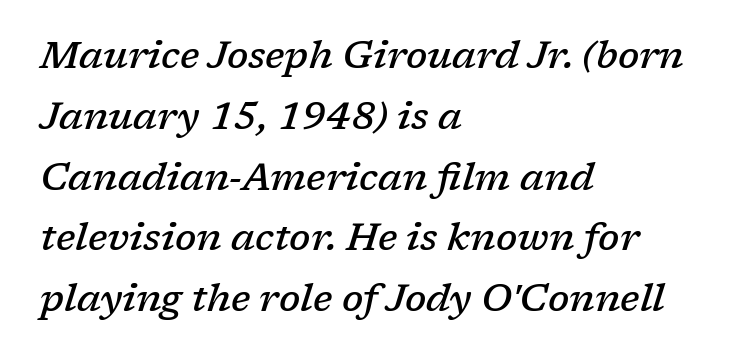
{"serif": "yes", "italic": "yes", "lean": "right", "slant_degrees": 17, "bold": "semi", "weight": "semibold", "width": "normal", "stroke_contrast": "low", "x_height": "medium", "monospaced": "no", "underline": "no", "align": "left", "line_spacing": "normal", "line_spacing_ratio": 1.6, "letter_spacing": "normal", "letter_spacing_em": 0.0, "glyph_px": 38}
